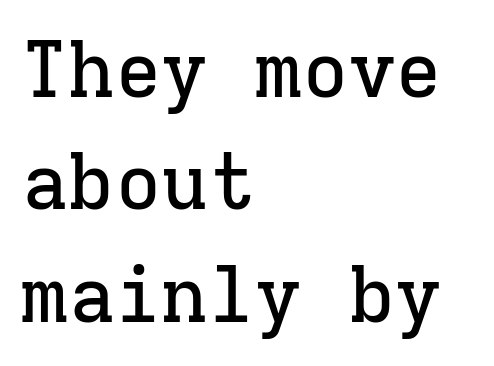
In terms of letterform style, serifs are clearly present. Looks like terminal output: every glyph gets an equal slot. Does the leading feel generous? No, just average. Between one letter and the next there's only the usual sliver of space.
